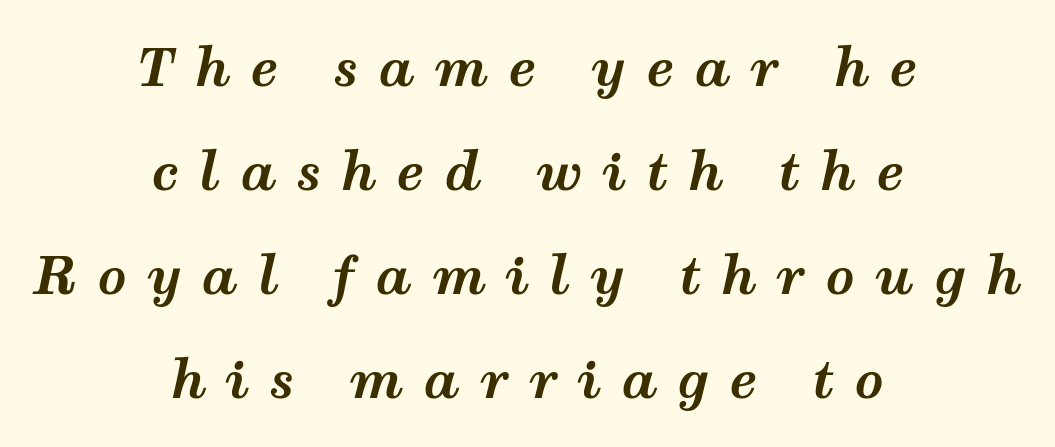
The image shows 51 px bold, wide type, italic (leaning right); set centered, loose line spacing (2.04x), unusually wide letter spacing (+0.39 em), not underlined; medium stroke contrast and a medium x-height.
